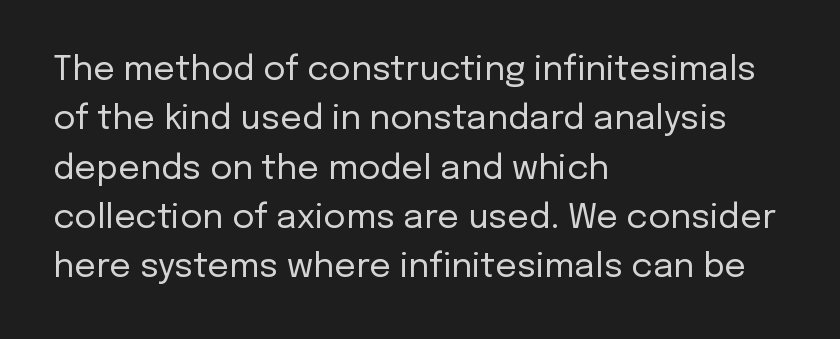
The image shows 34 px regular-weight sans-serif type, upright; set left-aligned, normal line spacing (1.45x), normal letter spacing, not underlined; low stroke contrast and a medium x-height.
